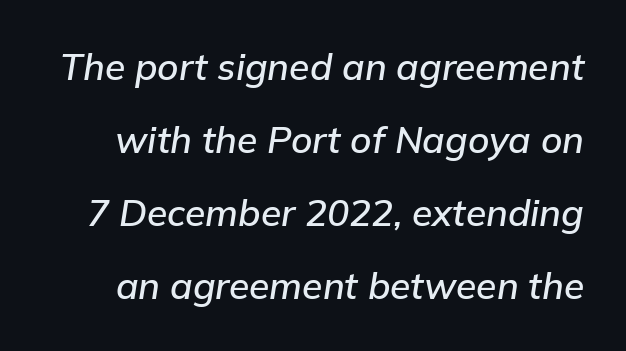
How are the letters spaced? Ordinarily, with no added tracking. Think of a printed novel: that variable character pitch is what you see here. Designer's note — italics engaged. Is there much room between lines? Yes — plenty of vertical air separates them. Unmarked baselines from the first word to the last.
